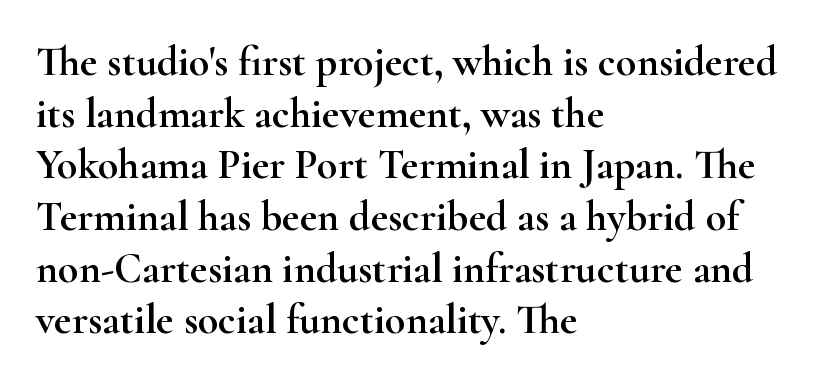
Q: Is the text italic (slanted)? A: No, it is upright.
Q: Is the typeface a serif or a sans-serif typeface? A: Serif.
Q: Is the text underlined? A: No.
Q: How is the paragraph aligned? A: Left-aligned.
Q: Is the spacing between letters normal or unusually wide? A: Normal.
Q: Width (condensed, normal, or wide)? A: Wide.
Q: Stroke contrast? A: High.
Q: x-height? A: Small.
Q: Monospaced? A: No.
